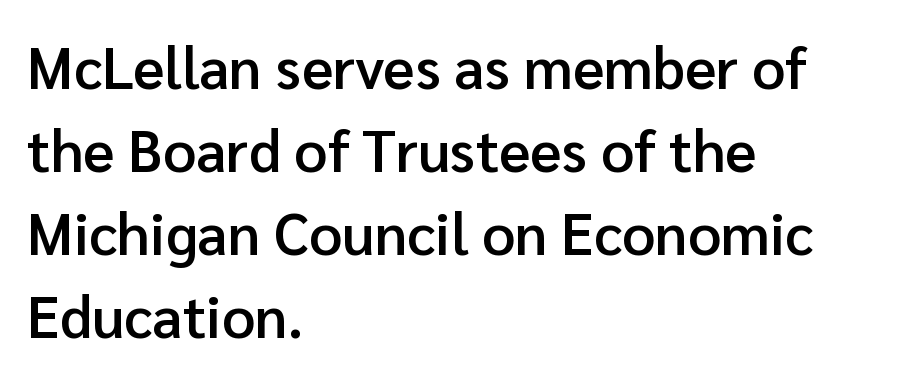
{"serif": "no", "italic": "no", "bold": "semi", "weight": "semibold", "width": "normal", "stroke_contrast": "low", "x_height": "medium", "monospaced": "no", "underline": "no", "align": "left", "line_spacing": "normal", "line_spacing_ratio": 1.43, "letter_spacing": "normal", "letter_spacing_em": 0.0, "glyph_px": 58}
